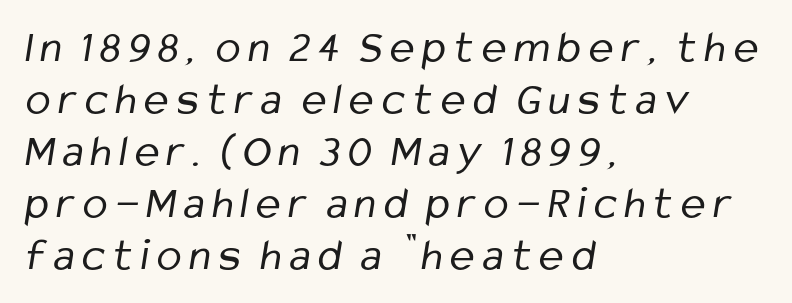
{"serif": "no", "bold": "no", "weight": "regular", "width": "condensed", "stroke_contrast": "low", "x_height": "medium", "monospaced": "no", "underline": "no", "align": "left", "line_spacing": "tight", "line_spacing_ratio": 1.13, "glyph_px": 46}
